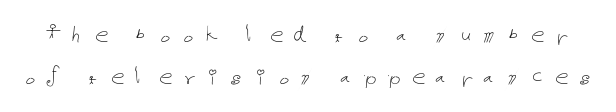
{"italic": "no", "bold": "no", "underline": "no", "line_spacing": "normal", "line_spacing_ratio": 1.54, "letter_spacing": "wide", "letter_spacing_em": 0.32, "glyph_px": 27}
